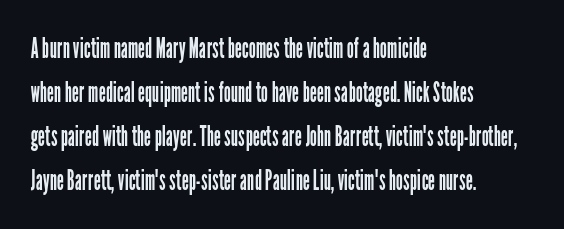
Look at the tracking — it's just the regular setting, nothing added. Any mark beneath the type? The region is blank. No letter is thick-stroked: the sample isn't bold. Regarding leading, the lines here are spaced in the standard way. Teacher's note: observe the even left margin — that is flush-left alignment. This is sans-serif lettering, the kind often seen on screens and signage.
